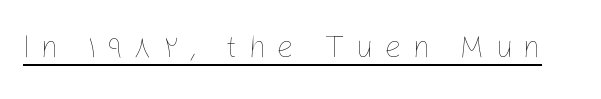
Q: Is the text bold? A: No.
Q: Is the text italic (slanted)? A: No, it is upright.
Q: Is the text underlined? A: Yes.
Q: Is the spacing between letters normal or unusually wide? A: Unusually wide.
Q: Width (condensed, normal, or wide)? A: Normal.
Q: Stroke contrast? A: Low.
Q: x-height? A: Medium.
Q: Monospaced? A: No.
